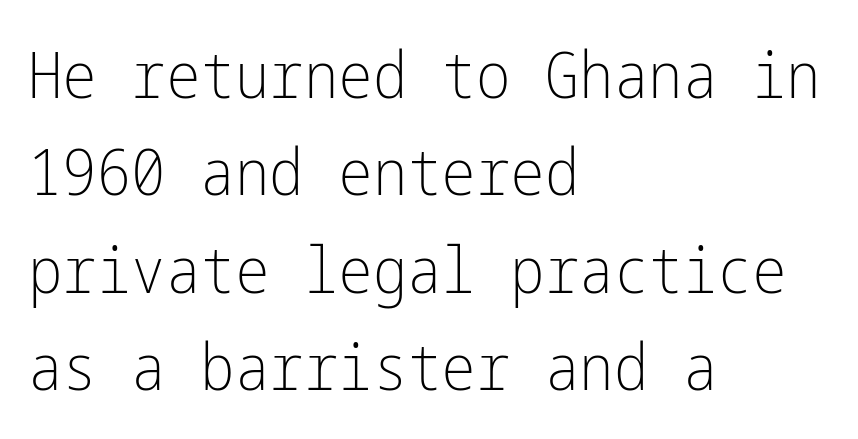
The passage shown is typeset with a sans-serif family. Any mark beneath the type? The region is blank. The font's upright variant was chosen for this text. Nobody touched the tracking dial on this one. In CSS terms this would be text-align: left. Weight: in the light-to-regular range.
